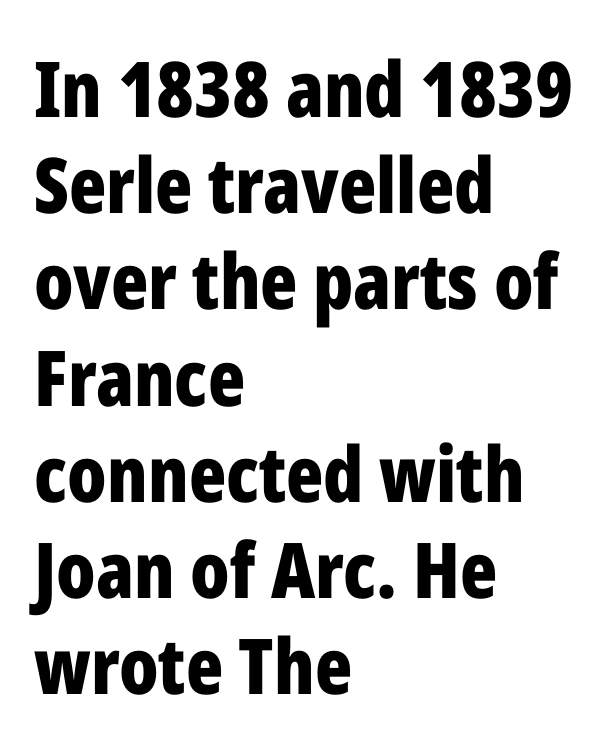
The image shows 77 px bold, condensed sans-serif type, upright; set left-aligned, normal line spacing (1.25x), normal letter spacing, not underlined; low stroke contrast and a medium x-height.
